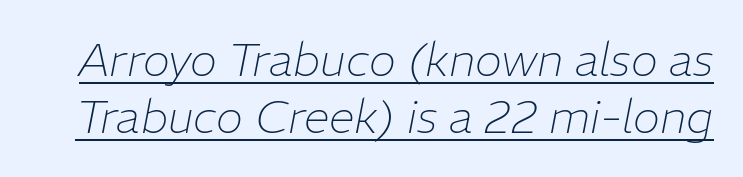
The image shows 46 px thin type, italic (leaning right); set normal line spacing (1.25x), normal letter spacing, underlined; low stroke contrast and a medium x-height.
